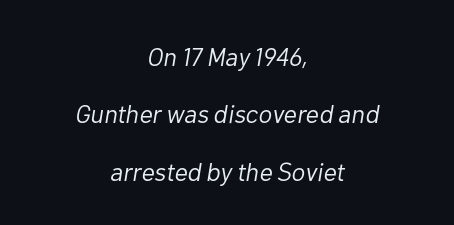
The image shows 26 px text type, italic (leaning right); set centered, loose line spacing (2.21x), normal letter spacing, not underlined.
